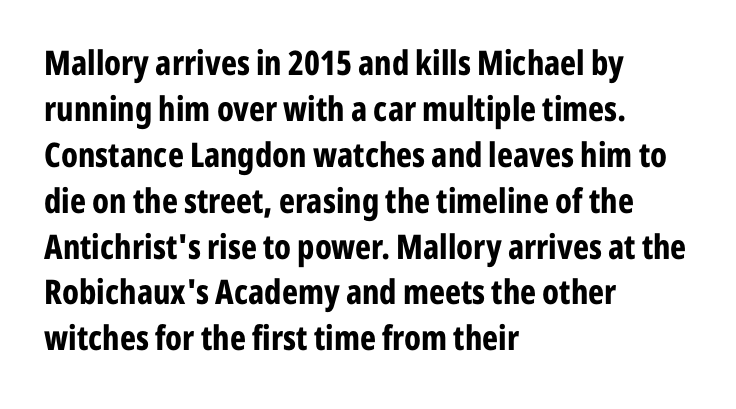
The image shows 34 px bold, condensed sans-serif type, upright; set left-aligned, normal line spacing (1.35x), normal letter spacing, not underlined; low stroke contrast and a medium x-height.
